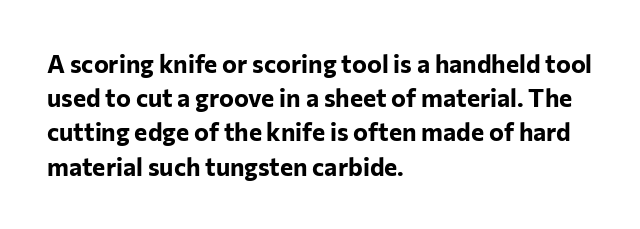
The image shows 25 px bold type, upright; set left-aligned, normal line spacing (1.37x), normal letter spacing, not underlined.
